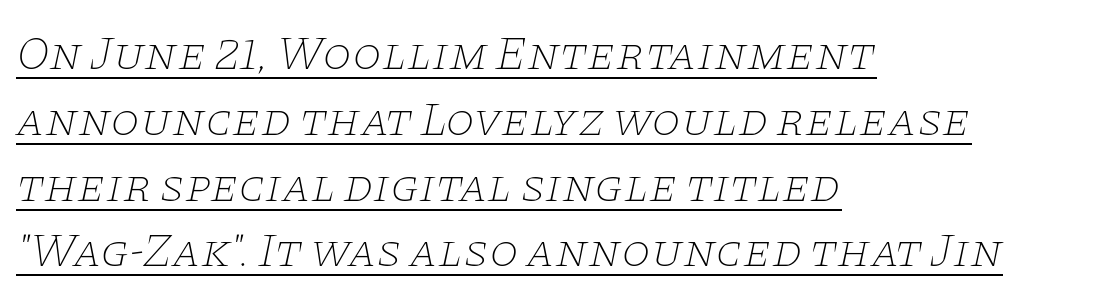
{"serif": "yes", "italic": "yes", "lean": "right", "slant_degrees": 11, "bold": "no", "weight": "thin", "width": "wide", "stroke_contrast": "low", "x_height": "large", "monospaced": "no", "underline": "yes", "align": "left", "line_spacing": "normal", "line_spacing_ratio": 1.4, "letter_spacing": "normal", "letter_spacing_em": 0.0, "glyph_px": 47}
